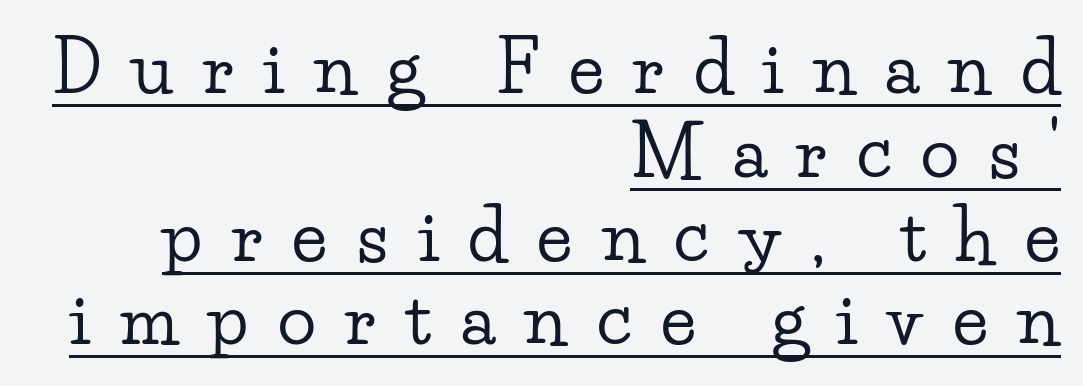
Q: Is the text italic (slanted)? A: No, it is upright.
Q: Is the typeface a serif or a sans-serif typeface? A: Serif.
Q: Is the text underlined? A: Yes.
Q: How is the paragraph aligned? A: Right-aligned.
Q: Is the spacing between letters normal or unusually wide? A: Unusually wide.
Q: Width (condensed, normal, or wide)? A: Wide.
Q: Stroke contrast? A: Low.
Q: x-height? A: Small.
Q: Monospaced? A: No.
